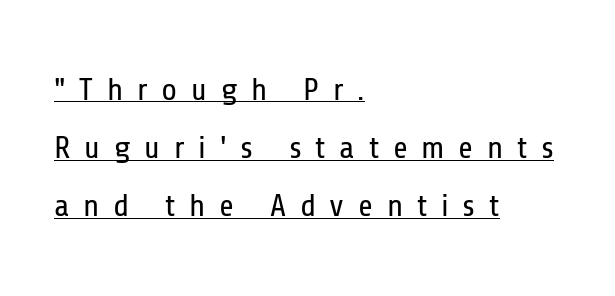
Q: Is the text bold? A: No.
Q: Is the text italic (slanted)? A: No, it is upright.
Q: Is the typeface a serif or a sans-serif typeface? A: Sans-serif.
Q: Is the text underlined? A: Yes.
Q: How is the paragraph aligned? A: Left-aligned.
Q: Is the spacing between letters normal or unusually wide? A: Unusually wide.
Q: Width (condensed, normal, or wide)? A: Condensed.
Q: Stroke contrast? A: Low.
Q: x-height? A: Medium.
Q: Monospaced? A: No.
